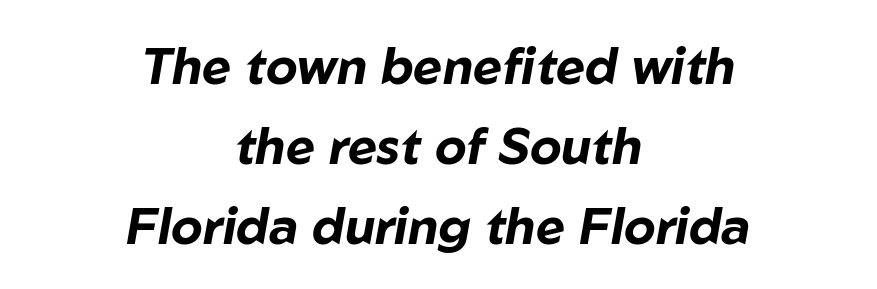
{"italic": "yes", "lean": "right", "slant_degrees": 10, "bold": "yes", "weight": "bold", "width": "normal", "stroke_contrast": "low", "x_height": "medium", "monospaced": "no", "underline": "no", "align": "center", "line_spacing": "normal", "line_spacing_ratio": 1.6, "letter_spacing": "normal", "letter_spacing_em": 0.0, "glyph_px": 50}
